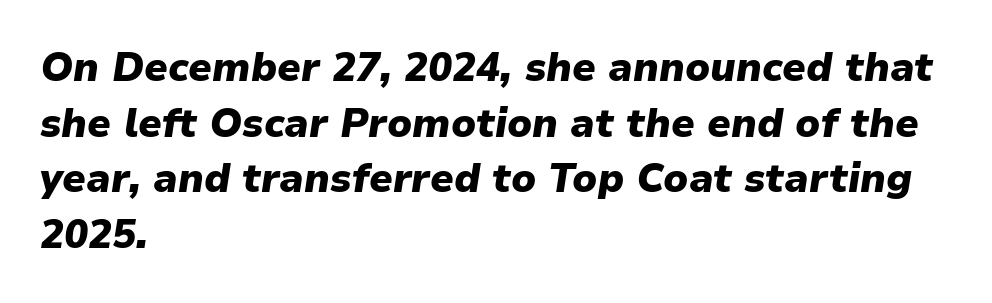
Q: Is the text bold? A: Yes.
Q: Is the text italic (slanted)? A: Yes, it leans right by about 9 degrees.
Q: Is the text underlined? A: No.
Q: How is the paragraph aligned? A: Left-aligned.
Q: Is the spacing between letters normal or unusually wide? A: Normal.
Q: Is the spacing between lines tight, normal or loose? A: Normal.
Q: Width (condensed, normal, or wide)? A: Normal.
Q: Stroke contrast? A: Low.
Q: x-height? A: Medium.
Q: Monospaced? A: No.
